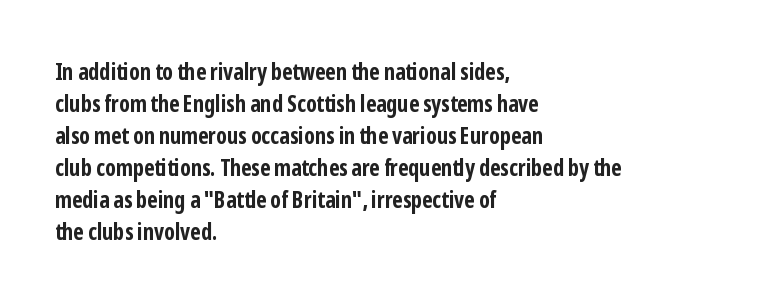
Q: Is the text bold? A: Yes.
Q: Is the text italic (slanted)? A: No, it is upright.
Q: Is the text underlined? A: No.
Q: How is the paragraph aligned? A: Left-aligned.
Q: Is the spacing between letters normal or unusually wide? A: Normal.
Q: Is the spacing between lines tight, normal or loose? A: Normal.
